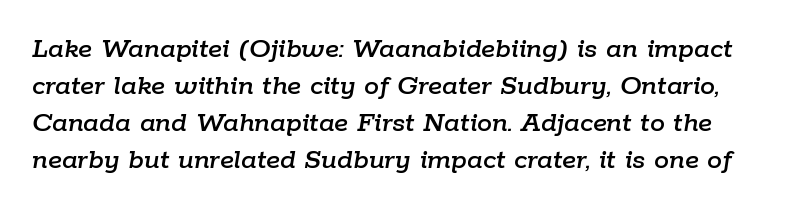
{"italic": "yes", "lean": "right", "slant_degrees": 9, "width": "normal", "stroke_contrast": "low", "x_height": "medium", "monospaced": "no", "underline": "no", "line_spacing_ratio": 1.23, "letter_spacing": "normal", "letter_spacing_em": 0.0, "glyph_px": 30}
